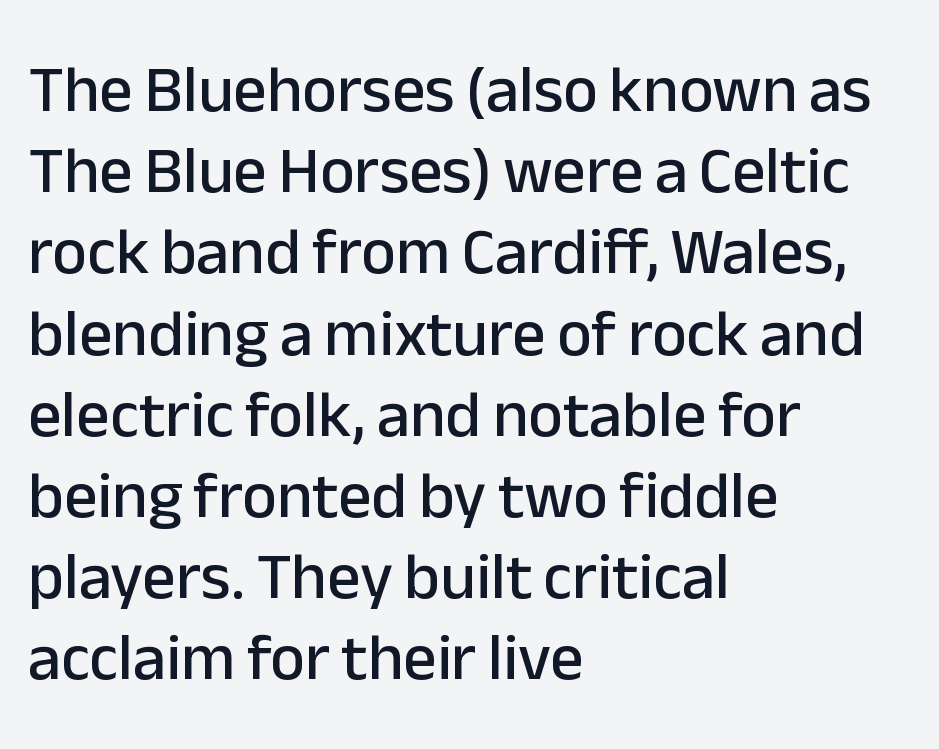
The image shows 66 px sans-serif type, upright; set left-aligned, line spacing 1.23x, normal letter spacing, not underlined; low stroke contrast and a medium x-height.
